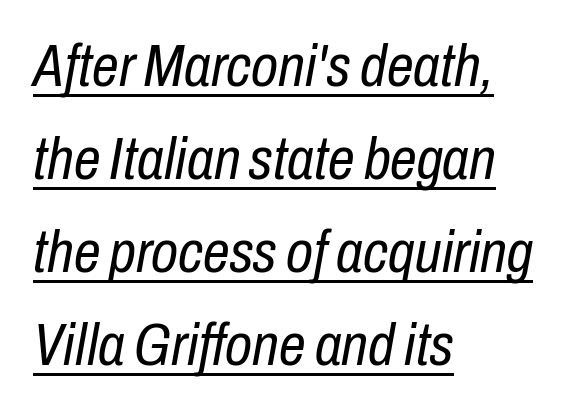
{"italic": "yes", "lean": "right", "slant_degrees": 10, "bold": "no", "weight": "regular", "width": "condensed", "stroke_contrast": "low", "x_height": "medium", "monospaced": "no", "underline": "yes", "align": "left", "line_spacing": "normal", "line_spacing_ratio": 1.55, "letter_spacing": "normal", "letter_spacing_em": 0.0, "glyph_px": 60}
